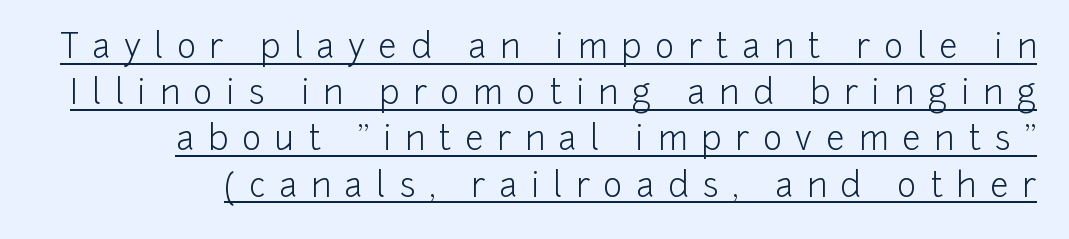
The image shows 33 px light sans-serif type, upright; set normal line spacing (1.4x), unusually wide letter spacing (+0.42 em), underlined; low stroke contrast and a medium x-height.
